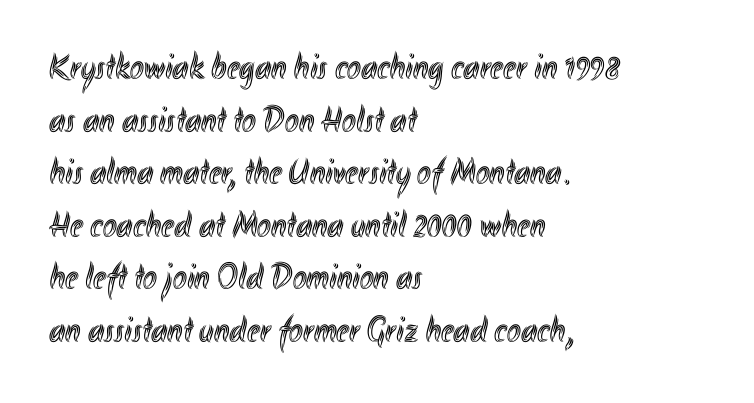
Character widths vary here, with narrow letters taking less room than wide ones. The rag falls on the right side of this text block. In terms of letterspacing, this is plain default setting.
